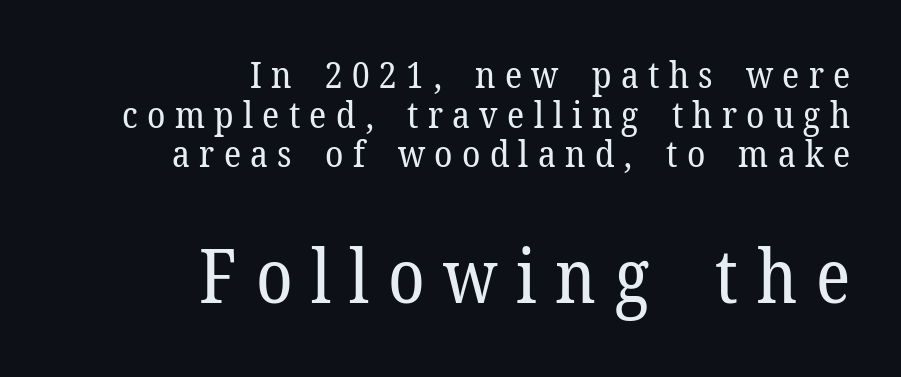
Descenders are the only things crossing below the line. The lines are packed closely together with very little leading. The paragraph shown leans on its right margin. Are there feet on the stems? There are — it's a serif.
